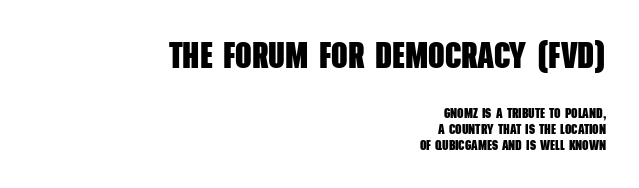
Spacing between characters is what you'd get straight out of the box. Words float on clear page, feet unadorned. Strong, thick strokes mark this as bold type. Short and long lines alike share a common ending point at right. The letters in the upper block stand taller than those in the block below.
